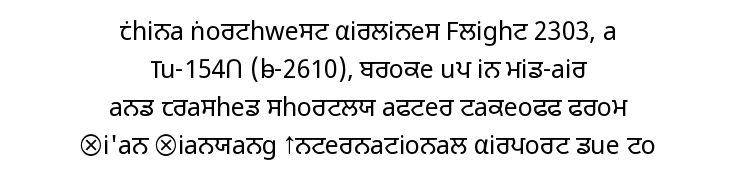
Quick note: not italic, upright. A normal amount of white space separates one row of letters from the next. Stems here are at most as thick as an everyday book face. No word sits above an underline. A student would call this center alignment; a typographer would say set centered. Caption: standard tracking, unaltered.
